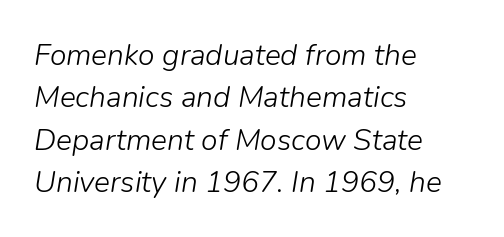
Type without underlining. These glyphs show unthickened strokes, regular width or finer. In terms of leading, this rendering sits right in the middle. Varying glyph widths throughout — classic text-font behaviour. Spacing between characters is what you'd get straight out of the box. Short and long lines alike share a common starting point at left.
